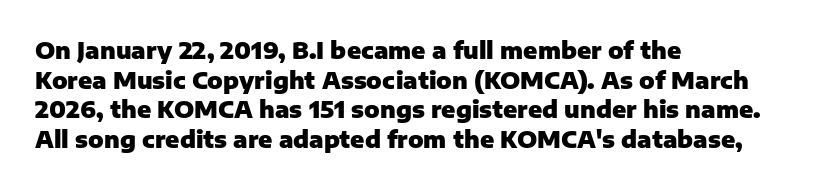
{"italic": "no", "bold": "yes", "underline": "no", "align": "left", "line_spacing": "normal", "line_spacing_ratio": 1.29, "letter_spacing": "normal", "letter_spacing_em": 0.0, "glyph_px": 23}
